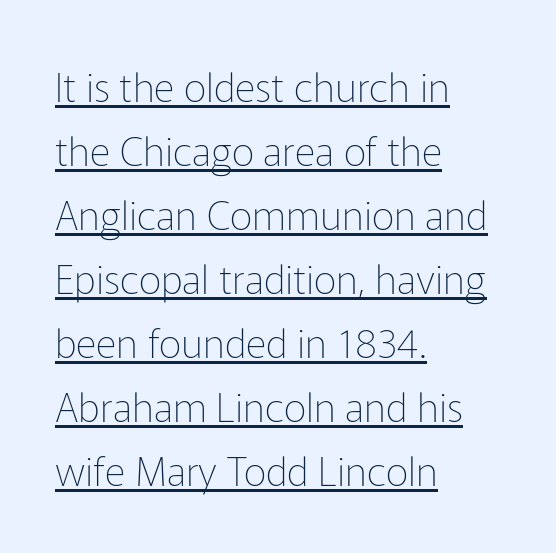
{"serif": "no", "italic": "no", "bold": "no", "weight": "thin", "width": "normal", "stroke_contrast": "low", "x_height": "medium", "monospaced": "no", "underline": "yes", "align": "left", "line_spacing": "normal", "line_spacing_ratio": 1.6, "letter_spacing": "normal", "letter_spacing_em": 0.0, "glyph_px": 40}
